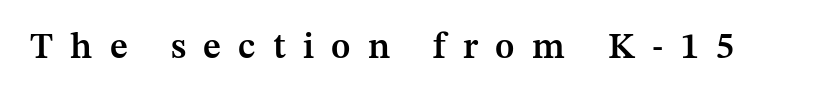
The image shows 36 px semibold serif type, upright; set unusually wide letter spacing (+0.48 em), not underlined; medium stroke contrast and a medium x-height.
